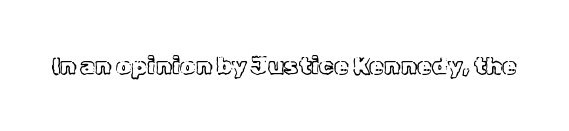
Q: Is the text italic (slanted)? A: No, it is upright.
Q: Is the text underlined? A: No.
Q: Is the spacing between letters normal or unusually wide? A: Normal.
